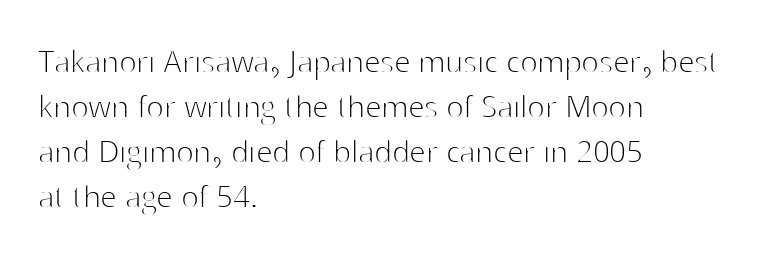
{"serif": "no", "italic": "no", "bold": "no", "weight": "thin", "width": "normal", "stroke_contrast": "high", "x_height": "medium", "monospaced": "no", "underline": "no", "align": "left", "line_spacing_ratio": 1.22, "letter_spacing": "normal", "letter_spacing_em": 0.0, "glyph_px": 37}
